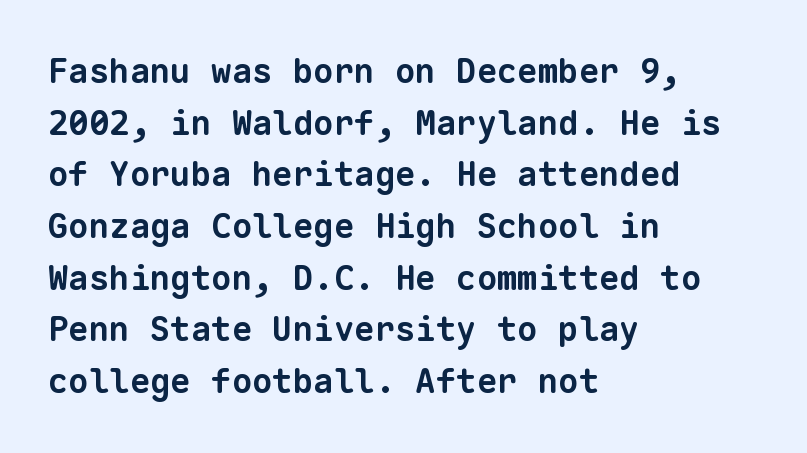
The image shows 34 px bold sans-serif type, monospaced; set left-aligned, normal line spacing (1.52x), normal letter spacing, not underlined; low stroke contrast and a medium x-height.
